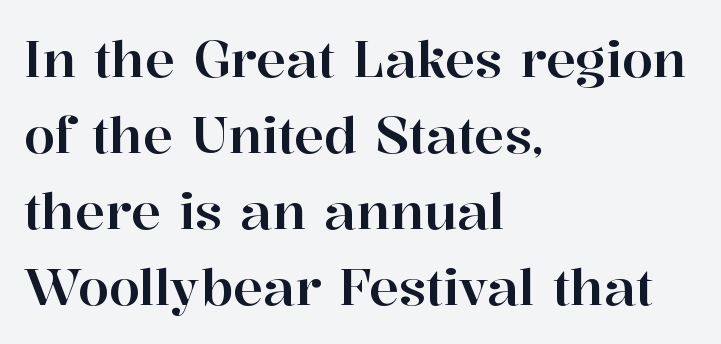
Q: Is the text italic (slanted)? A: No, it is upright.
Q: Is the typeface a serif or a sans-serif typeface? A: Serif.
Q: Is the text underlined? A: No.
Q: How is the paragraph aligned? A: Left-aligned.
Q: Is the spacing between letters normal or unusually wide? A: Normal.
Q: Is the spacing between lines tight, normal or loose? A: Normal.
Q: Width (condensed, normal, or wide)? A: Normal.
Q: Stroke contrast? A: High.
Q: x-height? A: Medium.
Q: Monospaced? A: No.
